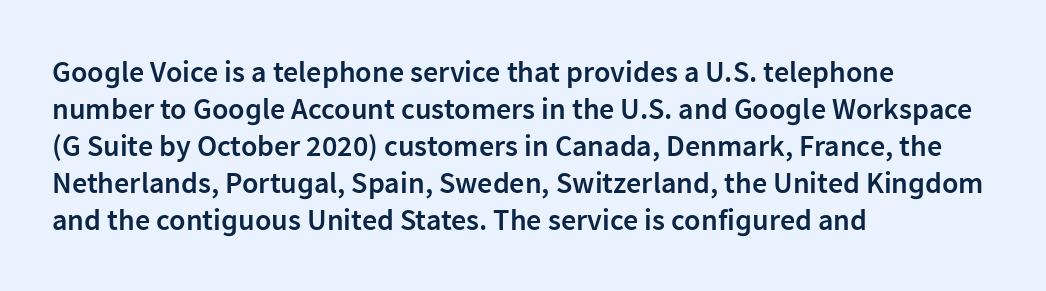
The image shows 30 px semibold sans-serif type, upright; set left-aligned, line spacing 1.23x, normal letter spacing, not underlined; low stroke contrast and a medium x-height.
